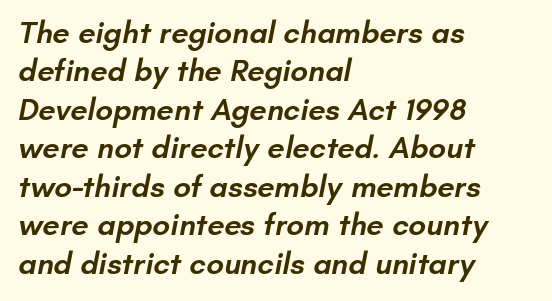
The image shows 31 px semibold sans-serif type; set left-aligned, line spacing 1.24x, normal letter spacing, not underlined; low stroke contrast and a small x-height.
